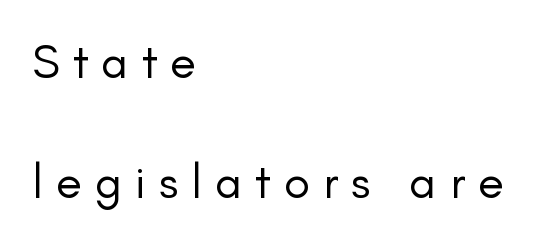
The axis of the letterforms is exactly vertical. Examine the stroke ends and you'll find no serifs. Words appear elongated and porous because spacing is wide. Is this a fixed-width face? No — the glyphs have proportional, varying widths. The strokes are not fattened; the text isn't bold.
